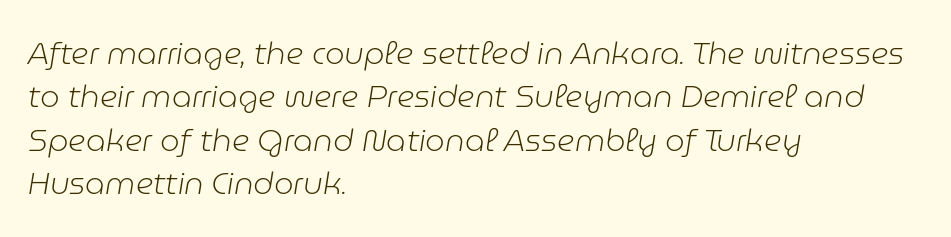
{"italic": "yes", "lean": "right", "slant_degrees": 9, "bold": "no", "weight": "light", "width": "normal", "stroke_contrast": "low", "x_height": "medium", "monospaced": "no", "underline": "no", "align": "left", "line_spacing": "normal", "line_spacing_ratio": 1.4, "letter_spacing": "normal", "letter_spacing_em": 0.0, "glyph_px": 31}
